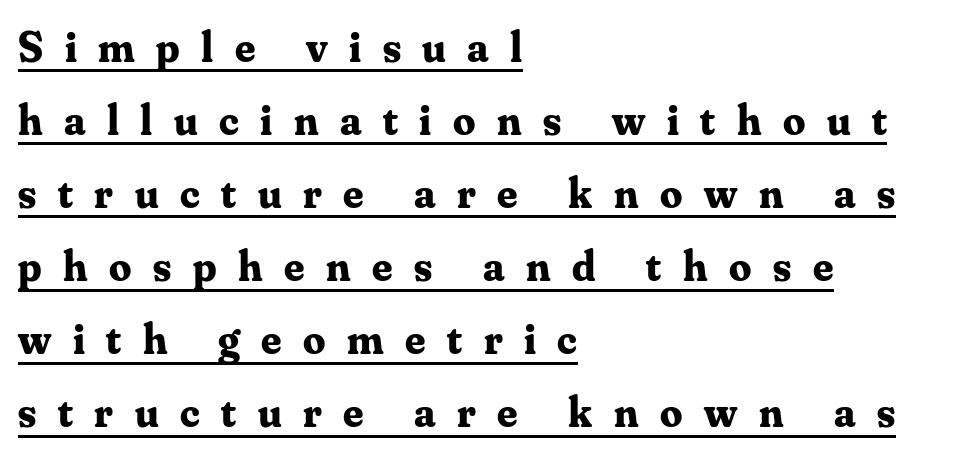
Heavy-handed strokes throughout: this text is bold. The paragraph has a hard left edge and a soft right edge. Little horizontal feet cap the strokes, marking this as serif type. You can see a thin bar hugging the bottom of the glyphs. The block of text has a typical density, with ordinary space between rows.
